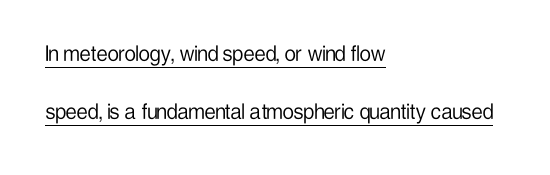
Q: Is the text bold? A: No.
Q: Is the text italic (slanted)? A: No, it is upright.
Q: Is the text underlined? A: Yes.
Q: How is the paragraph aligned? A: Left-aligned.
Q: Is the spacing between letters normal or unusually wide? A: Normal.
Q: Is the spacing between lines tight, normal or loose? A: Loose.
